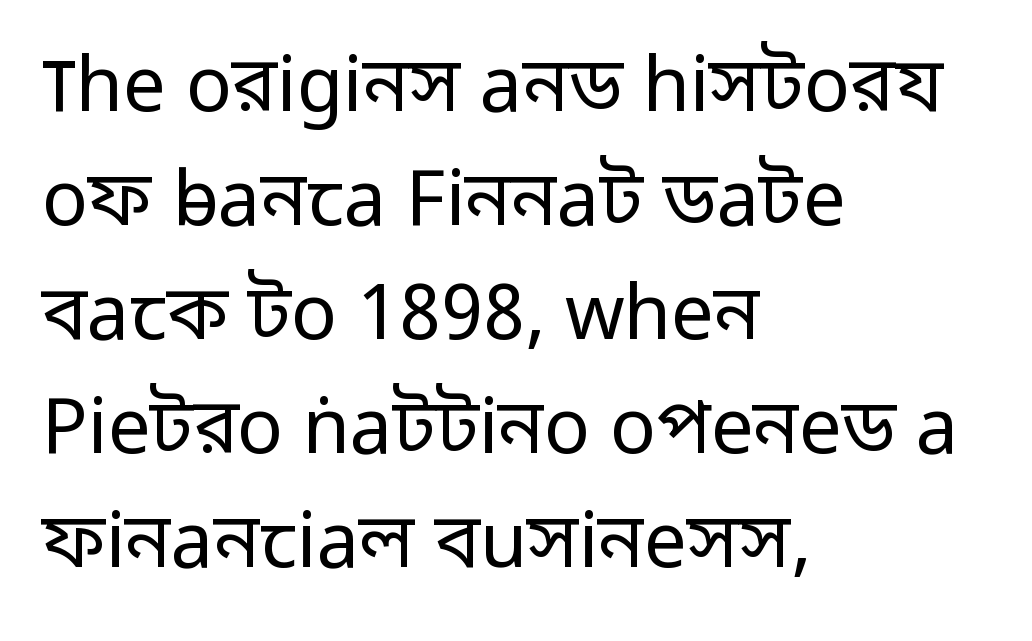
Q: Is the text bold? A: No.
Q: Is the text italic (slanted)? A: No, it is upright.
Q: Is the typeface a serif or a sans-serif typeface? A: Sans-serif.
Q: Is the text underlined? A: No.
Q: How is the paragraph aligned? A: Left-aligned.
Q: Is the spacing between letters normal or unusually wide? A: Normal.
Q: Is the spacing between lines tight, normal or loose? A: Normal.
Q: Width (condensed, normal, or wide)? A: Normal.
Q: Stroke contrast? A: Low.
Q: x-height? A: Medium.
Q: Monospaced? A: No.
